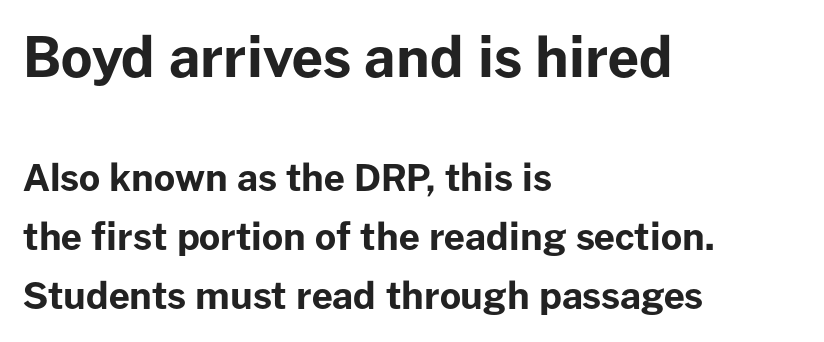
The image shows 55 px bold sans-serif type, upright; set left-aligned, normal line spacing (1.6x), normal letter spacing, not underlined; the first (top) block is 1.49x larger; low stroke contrast and a medium x-height.
